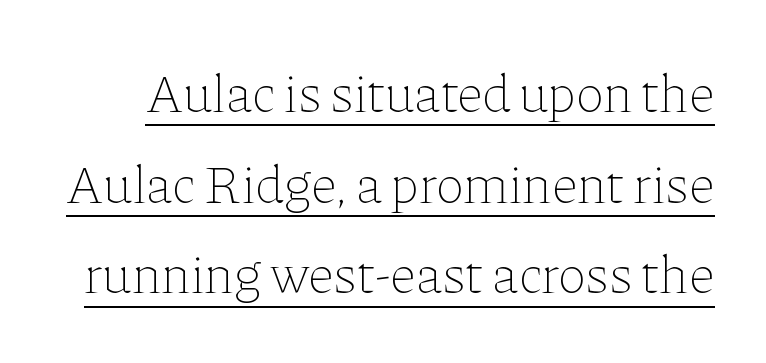
{"italic": "no", "bold": "no", "weight": "thin", "width": "normal", "stroke_contrast": "low", "x_height": "medium", "monospaced": "no", "underline": "yes", "line_spacing": "normal", "line_spacing_ratio": 1.68, "letter_spacing": "normal", "letter_spacing_em": 0.0, "glyph_px": 54}
